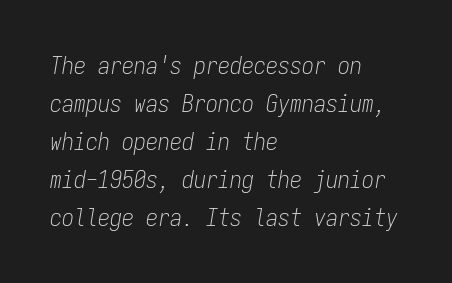
Q: Is the text bold? A: No.
Q: Is the text italic (slanted)? A: Yes, it leans right by about 9 degrees.
Q: Is the text underlined? A: No.
Q: How is the paragraph aligned? A: Left-aligned.
Q: Is the spacing between letters normal or unusually wide? A: Normal.
Q: Is the spacing between lines tight, normal or loose? A: Normal.
